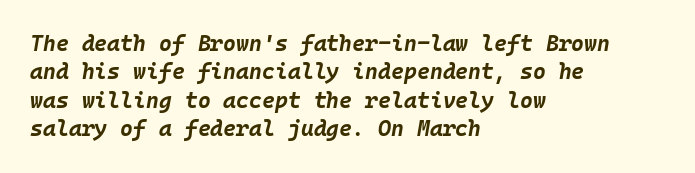
The image shows 22 px bold type, italic (leaning right); set left-aligned, normal line spacing (1.29x), normal letter spacing, not underlined.
